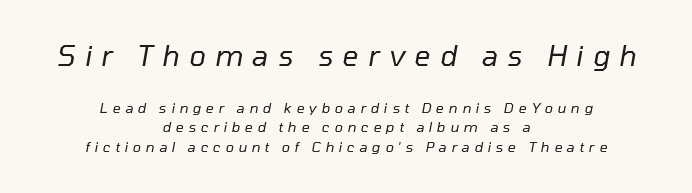
{"italic": "yes", "lean": "right", "slant_degrees": 10, "bold": "no", "weight": "regular", "width": "normal", "stroke_contrast": "low", "x_height": "medium", "monospaced": "no", "underline": "no", "align": "center", "line_spacing": "normal", "line_spacing_ratio": 1.38, "letter_spacing": "wide", "letter_spacing_em": 0.33, "larger_block": "first", "size_ratio": 2.0, "glyph_px": 28}
